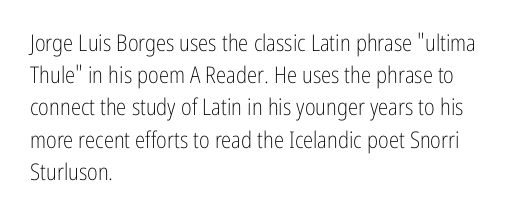
Regarding leading, the lines here are spaced in the standard way. The setting favours the left margin, as ordinary paragraphs usually do. The typeface has the unassuming heft of standard copy or less. The tracking reads as untouched default to a designer's eye. Type without underlining. Vertical strokes here are truly vertical.
